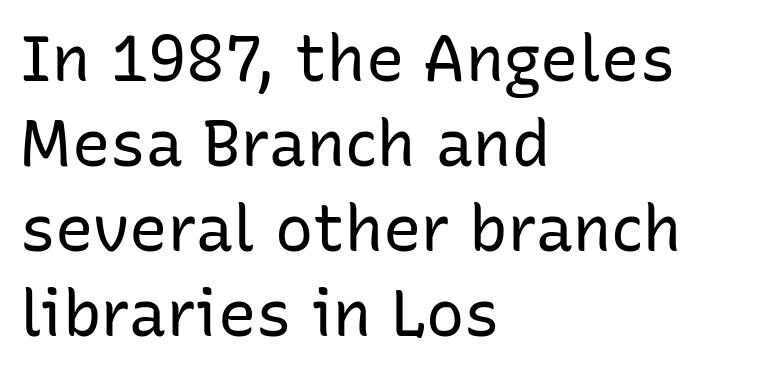
Q: Is the text bold? A: No.
Q: Is the text italic (slanted)? A: No, it is upright.
Q: Is the typeface a serif or a sans-serif typeface? A: Sans-serif.
Q: Is the text underlined? A: No.
Q: How is the paragraph aligned? A: Left-aligned.
Q: Is the spacing between letters normal or unusually wide? A: Normal.
Q: Is the spacing between lines tight, normal or loose? A: Normal.
Q: Width (condensed, normal, or wide)? A: Normal.
Q: Stroke contrast? A: Low.
Q: x-height? A: Medium.
Q: Monospaced? A: No.
